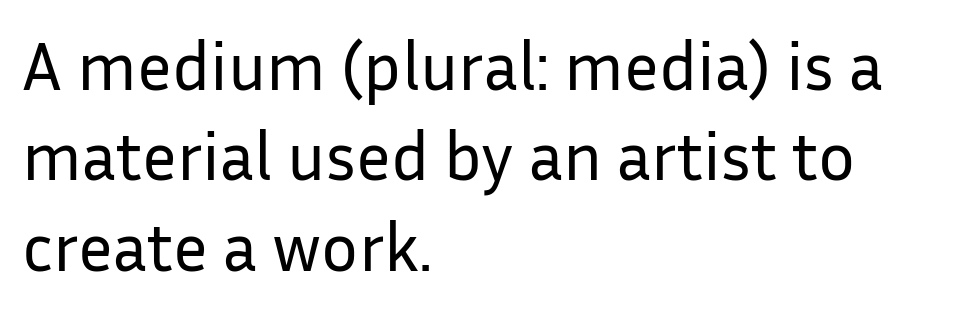
The image shows 69 px regular-weight sans-serif type, upright; set left-aligned, normal line spacing (1.31x), normal letter spacing, not underlined; low stroke contrast and a medium x-height.
